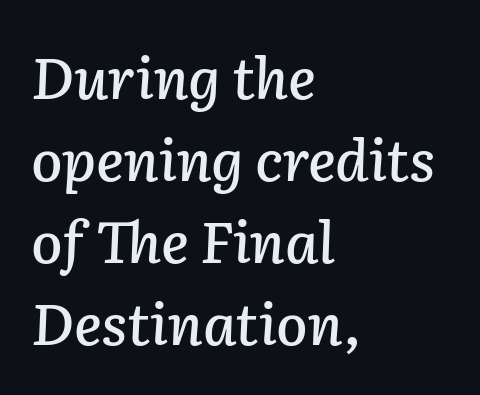
These lines are rendered in a variable-pitch font. This sample uses an oblique cut, with every glyph tilted off the vertical. The passage is arranged the way most books set body copy — flush left. Successive baselines arrive at the customary interval.
